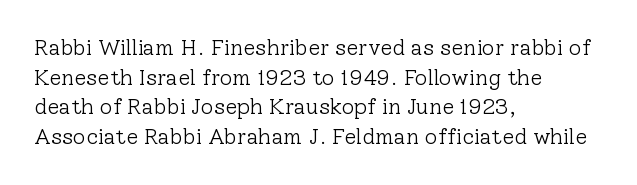
Unmarked baselines from the first word to the last. The designer left line spacing at the default. The rendering anchors every line to the left-hand side. The gaps between neighbouring characters are ordinary and unremarkable. The type sits square on the baseline with zero lean.
